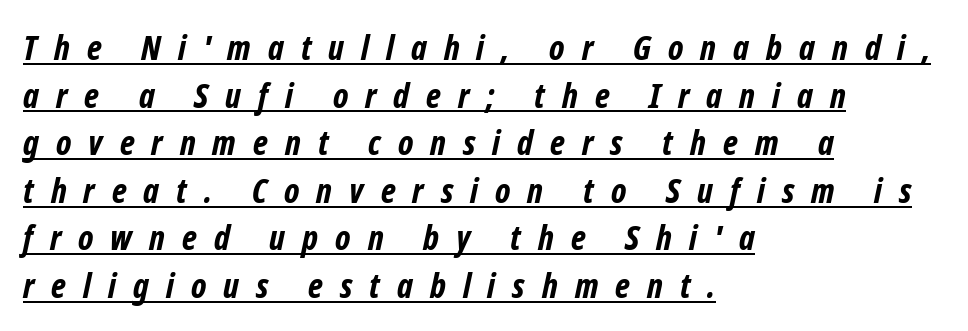
The image shows 34 px bold, condensed sans-serif type; set left-aligned, normal line spacing (1.4x), unusually wide letter spacing (+0.5 em), underlined; low stroke contrast and a medium x-height.
